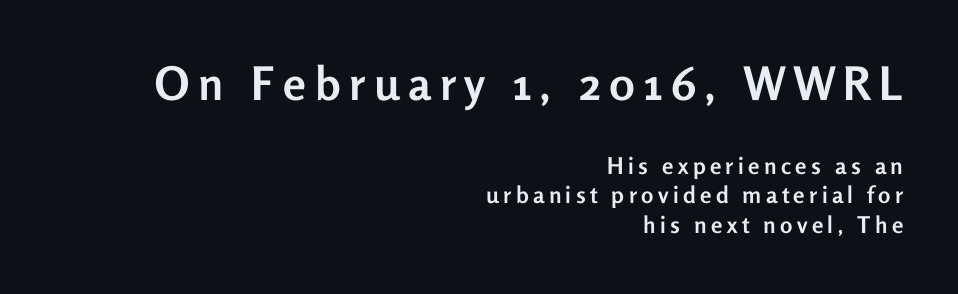
Between these two stacked blocks, the higher one wins on size. Horizontal bands of white between lines are of average thickness. The type family on display is of the sans-serif kind. These lines stack with their right ends in a neat column. Proportional: the letters do not fall into vertical columns. Posture: upright roman.
